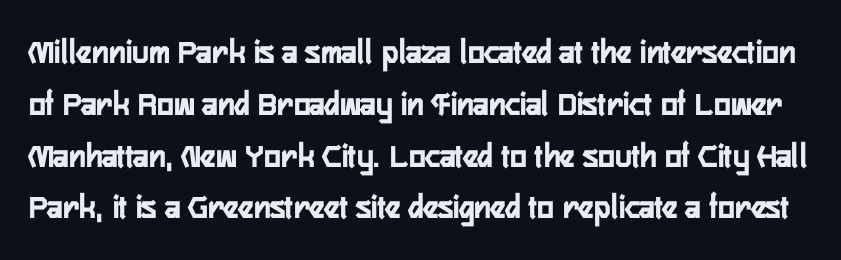
The image shows 35 px condensed sans-serif type, upright; set normal line spacing (1.48x), normal letter spacing, not underlined; low stroke contrast and a medium x-height.
